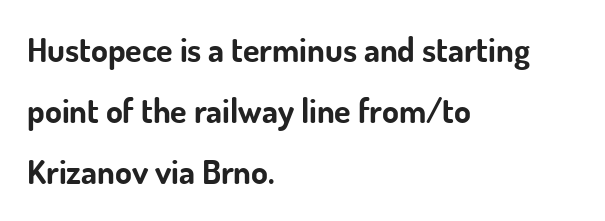
Each row of text sits above clean, open space. The lines are quadded left. Tracking here is standard; glyphs follow each other at the usual distance. The letters stand upright; this is a roman face. Proportional: the letters do not fall into vertical columns. A full-strength bold gives these letters their thick strokes.
